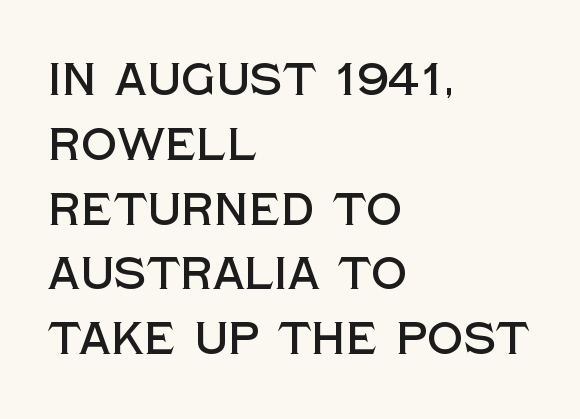
Ascenders rise straight up at ninety degrees. To sum up the face: it is a sans, with no serifs. Each line starts at the same left margin while the right side varies. Line spacing here is normal. The line texture is even and compact thanks to regular tracking.
